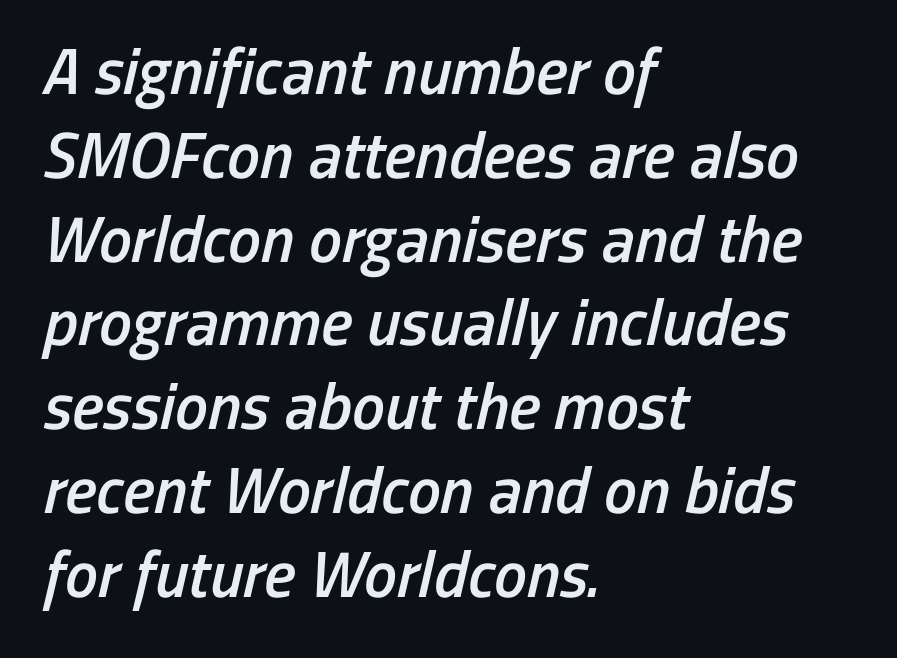
The block of text has a typical density, with ordinary space between rows. The sample has been set in demibold, a notch under bold. How are the letters spaced? Ordinarily, with no added tracking. The font's italic variant was chosen for this text. The passage shown is typed in a proportional face where columns would drift.
